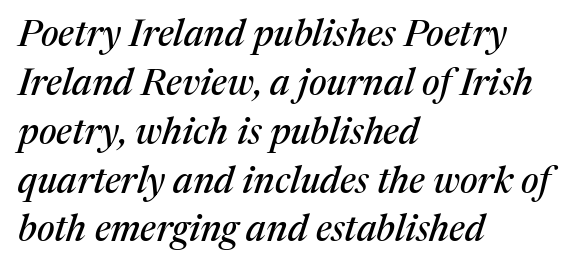
A bare baseline throughout the passage. Regarding serifs, this sample has them. The leading is moderate, giving the passage an even texture. Inter-character spacing is left at the font's built-in metrics. A student would call this left alignment; a typographer would say flush left, rag right. Here the designer chose a conventional face with non-uniform glyph widths.
